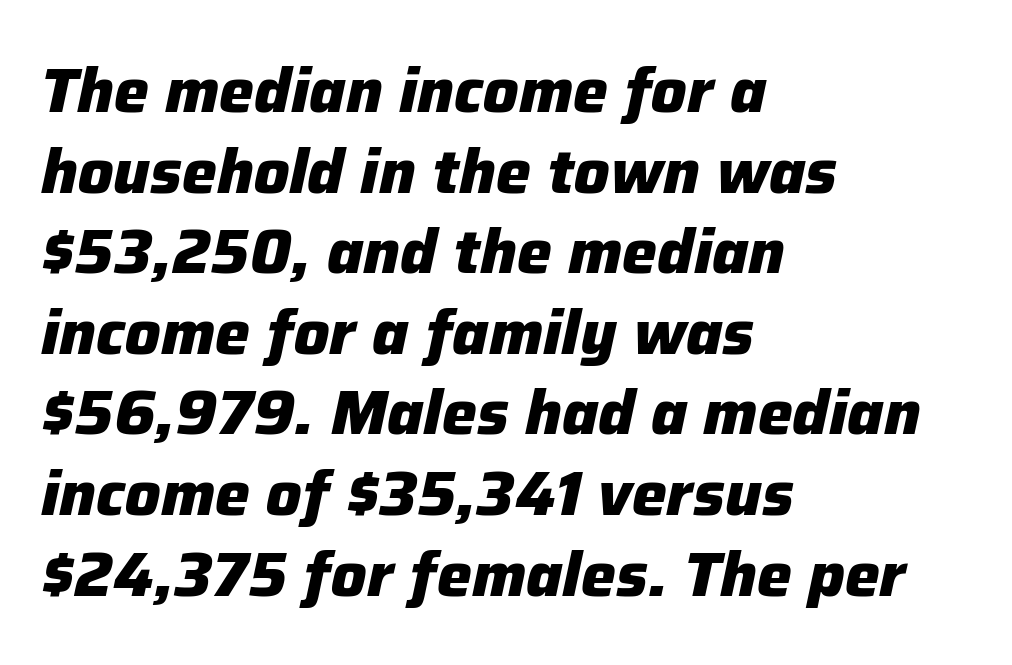
The image shows 62 px heavy type, italic (leaning right); set left-aligned, normal line spacing (1.3x), normal letter spacing, not underlined; low stroke contrast and a medium x-height.
